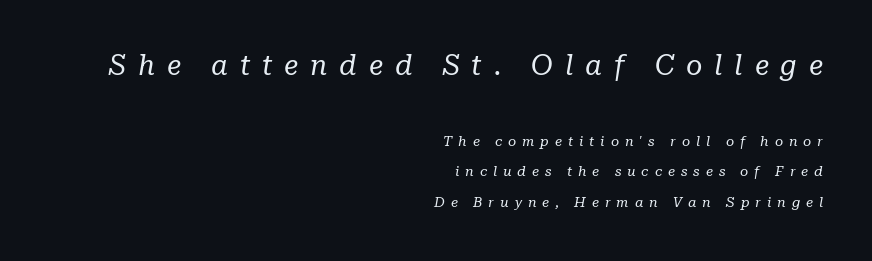
{"serif": "yes", "italic": "yes", "lean": "right", "slant_degrees": 10, "bold": "no", "weight": "regular", "width": "normal", "stroke_contrast": "low", "x_height": "medium", "monospaced": "no", "underline": "no", "align": "right", "line_spacing": "loose", "line_spacing_ratio": 2.19, "letter_spacing": "wide", "letter_spacing_em": 0.42, "larger_block": "first", "size_ratio": 2.0, "glyph_px": 28}
